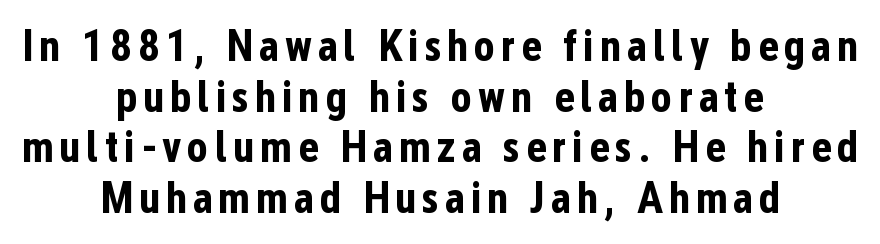
{"serif": "no", "italic": "no", "bold": "yes", "weight": "bold", "width": "condensed", "stroke_contrast": "low", "x_height": "medium", "monospaced": "no", "underline": "no", "align": "center", "line_spacing": "tight", "line_spacing_ratio": 1.15, "glyph_px": 44}
